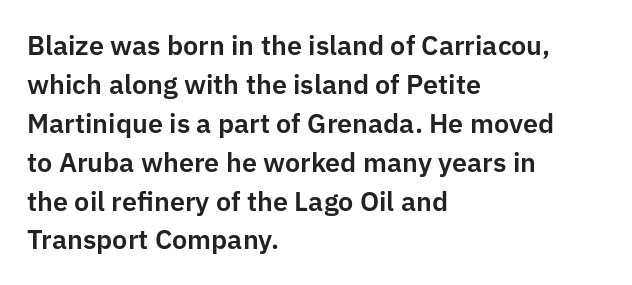
{"italic": "no", "underline": "no", "align": "left", "line_spacing": "normal", "line_spacing_ratio": 1.44, "letter_spacing": "normal", "letter_spacing_em": 0.0, "glyph_px": 27}
